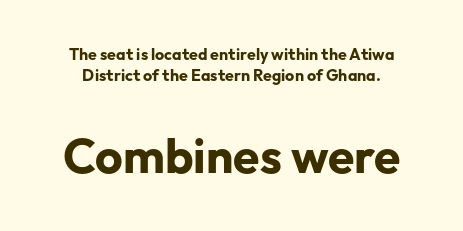
{"serif": "no", "italic": "no", "bold": "yes", "weight": "bold", "width": "normal", "stroke_contrast": "low", "x_height": "medium", "monospaced": "no", "underline": "no", "line_spacing": "normal", "line_spacing_ratio": 1.34, "letter_spacing": "normal", "letter_spacing_em": 0.0, "larger_block": "second", "size_ratio": 3.0, "glyph_px": 48}
